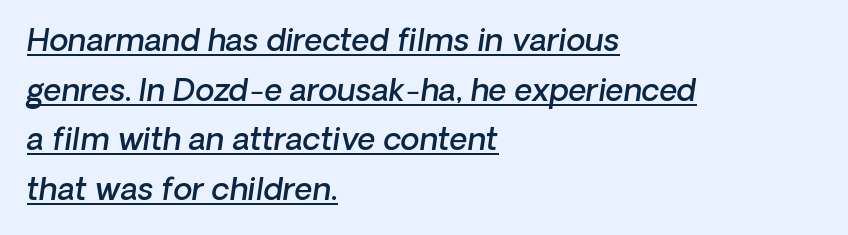
Note the varied advance widths — an 'i' is clearly narrower than an 'm'. The line texture is even and compact thanks to regular tracking. The letters carry no serifs — their stems end cleanly without finishing strokes. These lines are set flush left with a ragged right edge. These characters rest on top of a visible drawn line.
